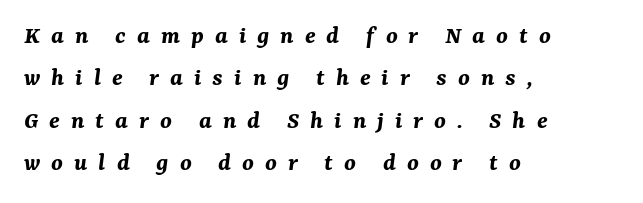
Loose tracking; the words dissolve into strings of separated letters. Horizontal alignment here is leftward, the default for most running prose. Would a proofreader flag this as italicized? Yes. How heavy is the stroke? Heavy — this is a bold. The space beneath each line is pristine and unruled.
